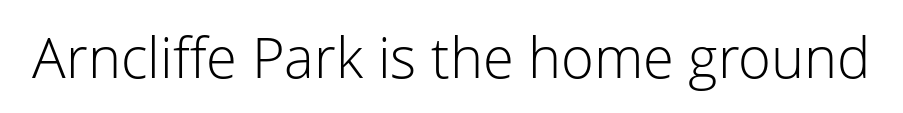
Each letter keeps its own natural width here, so spacing adapts to shape. Type style note: lacks serifs. Designer's note — italics off, roman on. This rendering leaves character spacing at its baseline value. The letters look calm and open, with moderate or lighter stems.
